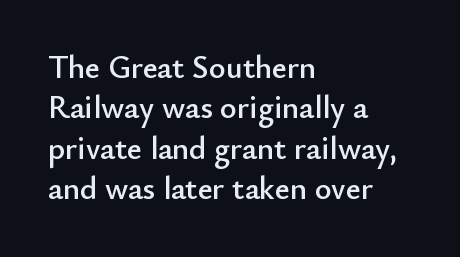
The image shows 32 px sans-serif type, upright; set left-aligned, normal line spacing (1.26x), normal letter spacing, not underlined; low stroke contrast and a small x-height.
